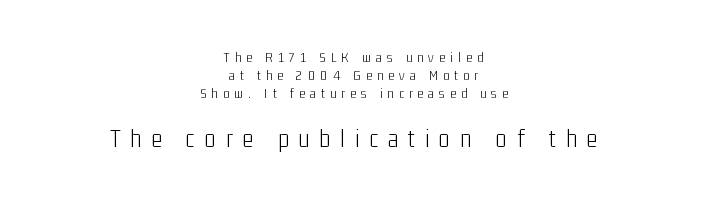
The image shows 26 px text type, upright; set centered, normal line spacing (1.28x), unusually wide letter spacing (+0.38 em), not underlined; the second (bottom) block is 1.86x larger.
